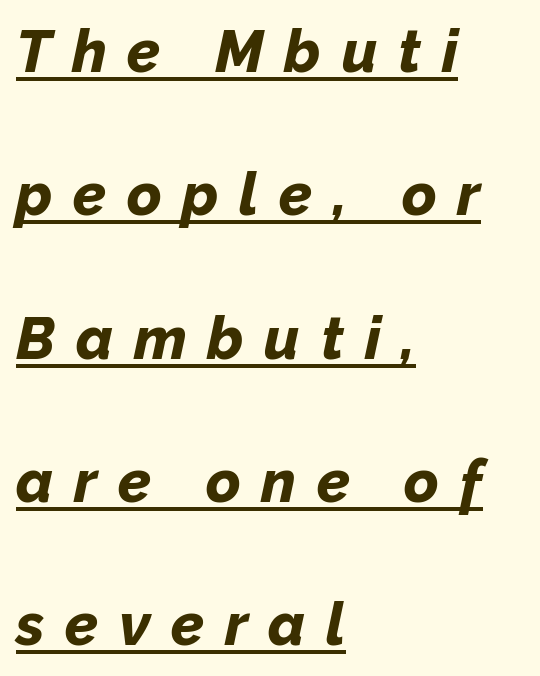
The face used here appears with an underline applied. Varying glyph widths throughout — classic text-font behaviour. The face used here has a pronounced slope to its letters. Horizontal bands of white between lines are thick stripes.
